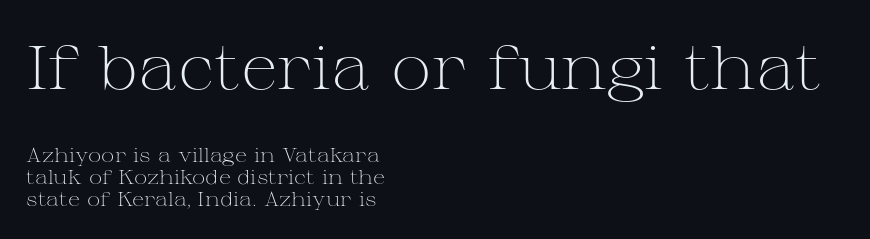
{"serif": "yes", "italic": "no", "bold": "no", "weight": "light", "width": "wide", "stroke_contrast": "medium", "x_height": "medium", "monospaced": "no", "underline": "no", "align": "left", "line_spacing": "tight", "line_spacing_ratio": 1.09, "letter_spacing": "normal", "letter_spacing_em": 0.0, "larger_block": "first", "size_ratio": 3.05, "glyph_px": 61}
